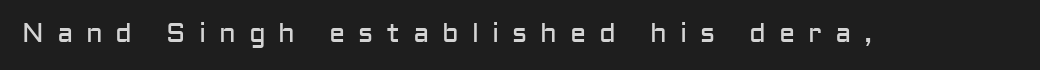
{"italic": "no", "bold": "no", "underline": "no", "letter_spacing": "wide", "letter_spacing_em": 0.48, "glyph_px": 27}
